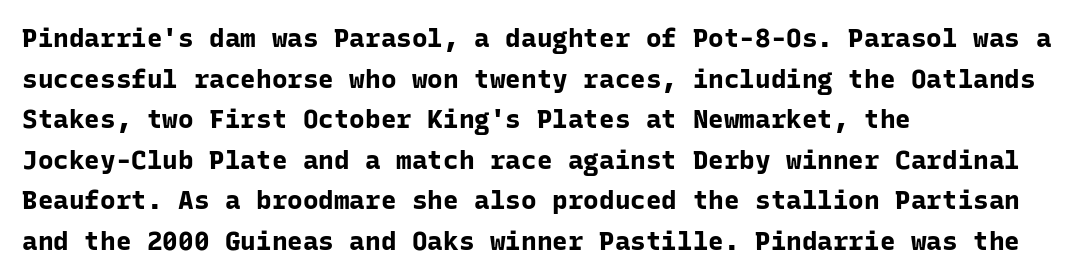
The image shows 26 px bold type, upright; set left-aligned, normal line spacing (1.56x), normal letter spacing, not underlined.
